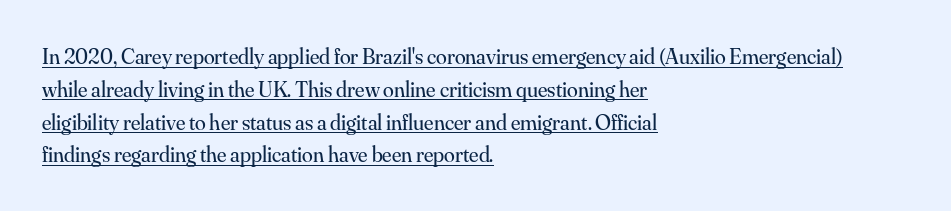
{"italic": "no", "bold": "no", "underline": "yes", "align": "left", "line_spacing": "normal", "line_spacing_ratio": 1.49, "letter_spacing": "normal", "letter_spacing_em": 0.0, "glyph_px": 22}
